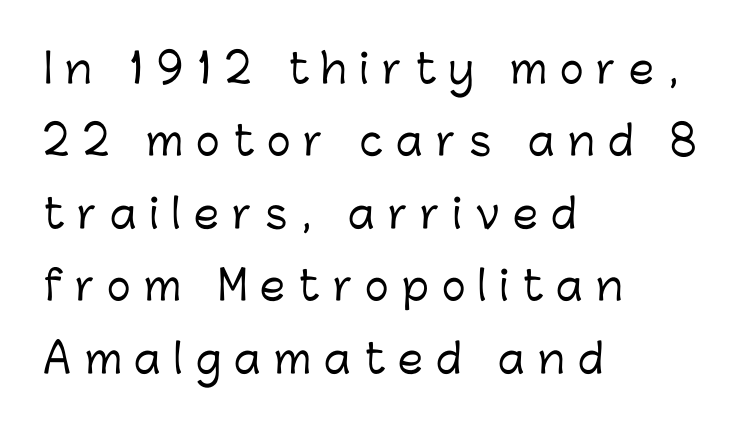
The image shows 40 px sans-serif type, upright; set left-aligned, line spacing 1.81x, unusually wide letter spacing (+0.33 em), not underlined; low stroke contrast and a medium x-height.
